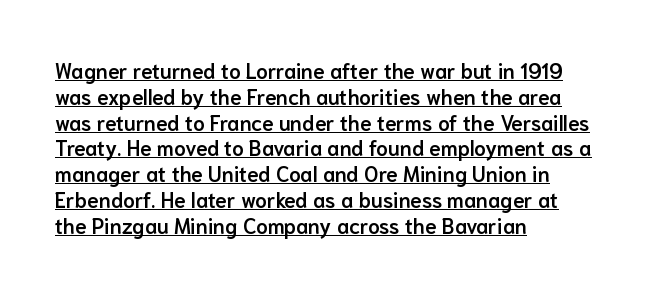
Italic: no, the glyphs are upright roman. Spacing between characters is what you'd get straight out of the box. Every row of glyphs begins at an identical x-position on the left. Has an underline been added? It has. Compared with an ordinary text face, these strokes are moderately heavier — a semibold.
